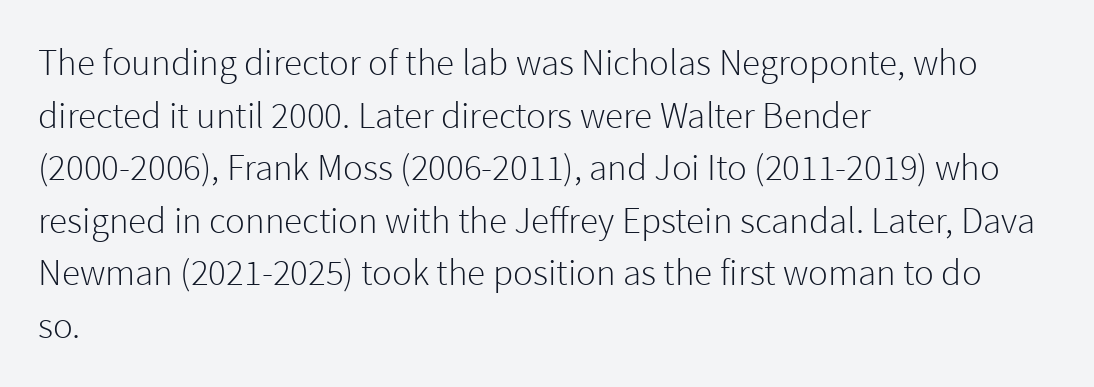
Whoever set this chose a conventional vertical rhythm. Each word holds together tightly as a unit, with standard inter-letter gaps. Ink coverage per letter is moderate at most. Varying glyph widths throughout — classic text-font behaviour. The font family rendered here belongs to the sans-serif group. The setting favours the left margin, as ordinary paragraphs usually do.
